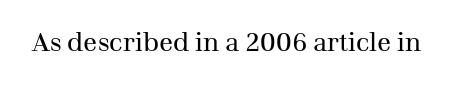
Q: Is the text bold? A: No.
Q: Is the text italic (slanted)? A: No, it is upright.
Q: Is the text underlined? A: No.
Q: Is the spacing between letters normal or unusually wide? A: Normal.
